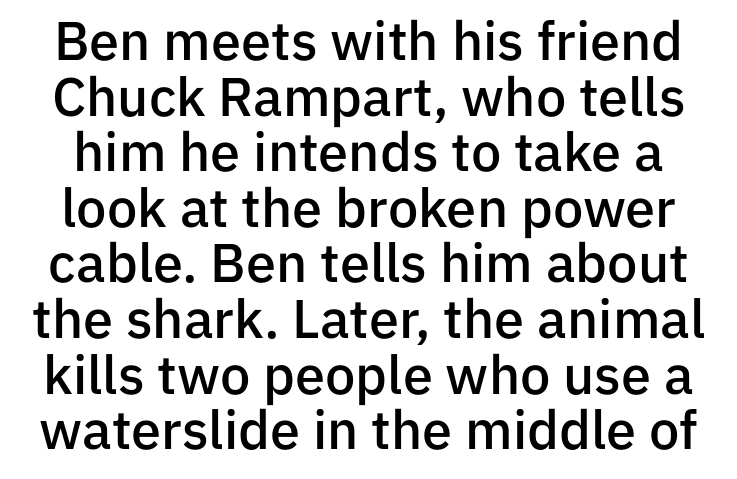
Q: Is the text bold? A: Semi-bold.
Q: Is the text italic (slanted)? A: No, it is upright.
Q: Is the typeface a serif or a sans-serif typeface? A: Sans-serif.
Q: Is the text underlined? A: No.
Q: Is the spacing between letters normal or unusually wide? A: Normal.
Q: Is the spacing between lines tight, normal or loose? A: Tight.
Q: Width (condensed, normal, or wide)? A: Normal.
Q: Stroke contrast? A: Low.
Q: x-height? A: Medium.
Q: Monospaced? A: No.
